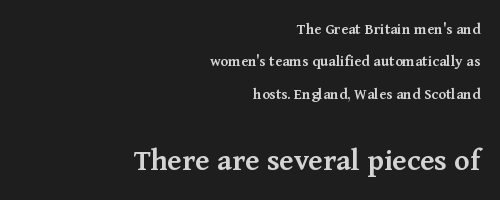
Default kerning and tracking; the words read as compact shapes. In terms of leading, this rendering errs on the spacious side. Check where the strokes stop: tiny serifs finish them off. Rule under the text: the space is simply empty.
